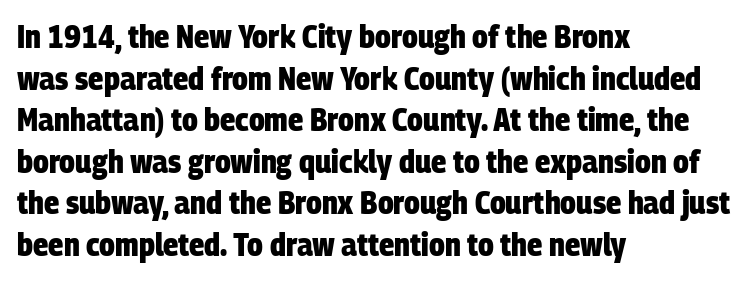
These lines are rendered in a variable-pitch font. Spacing between characters is what you'd get straight out of the box. The leading is moderate, giving the passage an even texture. The words here are not underlined.
